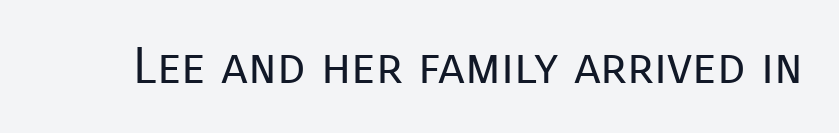
Q: Is the text bold? A: No.
Q: Is the text italic (slanted)? A: No, it is upright.
Q: Is the typeface a serif or a sans-serif typeface? A: Sans-serif.
Q: Is the text underlined? A: No.
Q: Is the spacing between letters normal or unusually wide? A: Normal.
Q: Width (condensed, normal, or wide)? A: Normal.
Q: Stroke contrast? A: Low.
Q: x-height? A: Medium.
Q: Monospaced? A: No.
